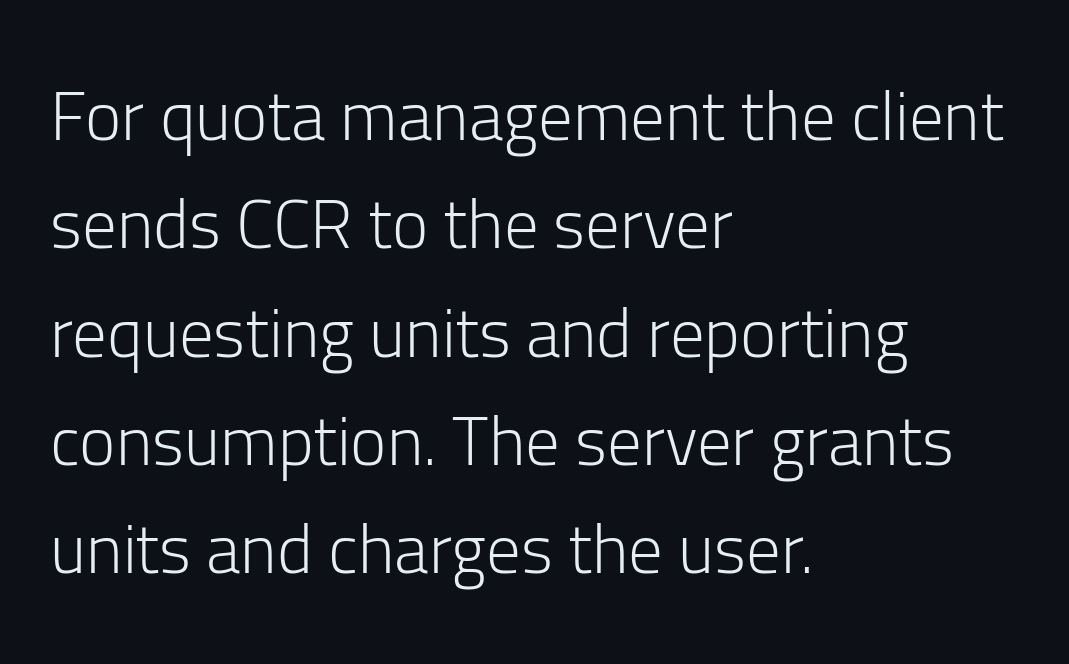
Q: Is the text bold? A: No.
Q: Is the text italic (slanted)? A: No, it is upright.
Q: Is the typeface a serif or a sans-serif typeface? A: Sans-serif.
Q: Is the text underlined? A: No.
Q: How is the paragraph aligned? A: Left-aligned.
Q: Is the spacing between letters normal or unusually wide? A: Normal.
Q: Is the spacing between lines tight, normal or loose? A: Normal.
Q: Width (condensed, normal, or wide)? A: Normal.
Q: Stroke contrast? A: Low.
Q: x-height? A: Medium.
Q: Monospaced? A: No.
